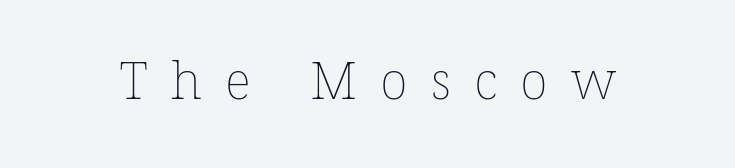
{"bold": "no", "weight": "thin", "width": "normal", "stroke_contrast": "low", "x_height": "medium", "monospaced": "no", "underline": "no", "letter_spacing": "wide", "letter_spacing_em": 0.44, "glyph_px": 52}
